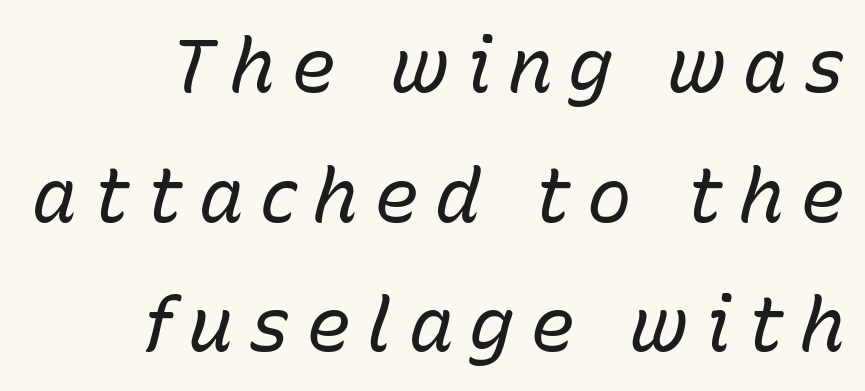
Q: Is the text bold? A: No.
Q: Is the text italic (slanted)? A: Yes, it leans right by about 15 degrees.
Q: Is the text underlined? A: No.
Q: Is the spacing between letters normal or unusually wide? A: Unusually wide.
Q: Width (condensed, normal, or wide)? A: Normal.
Q: Stroke contrast? A: Low.
Q: x-height? A: Medium.
Q: Monospaced? A: No.
